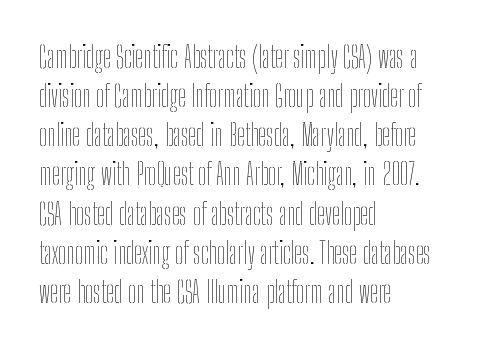
Baseline-to-baseline distance is the conventional proportion of letter height. The passage shown is typed in a proportional face where columns would drift. The font's upright variant was chosen for this text. A bare baseline throughout the passage.
